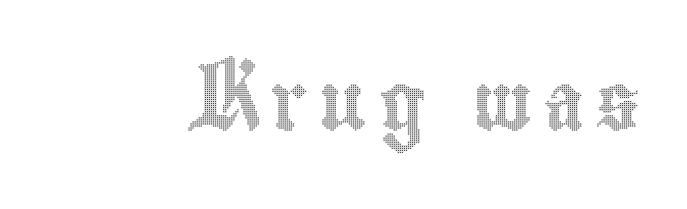
{"italic": "no", "width": "condensed", "x_height": "small", "monospaced": "no", "underline": "no", "letter_spacing": "wide", "letter_spacing_em": 0.2, "glyph_px": 57}
